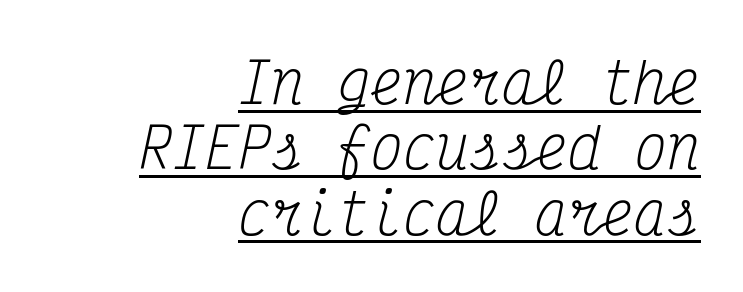
Q: Is the text bold? A: No.
Q: Is the text italic (slanted)? A: Yes, it leans right by about 12 degrees.
Q: Is the typeface a serif or a sans-serif typeface? A: Serif.
Q: Is the text underlined? A: Yes.
Q: How is the paragraph aligned? A: Right-aligned.
Q: Is the spacing between letters normal or unusually wide? A: Normal.
Q: Width (condensed, normal, or wide)? A: Condensed.
Q: Stroke contrast? A: Medium.
Q: x-height? A: Medium.
Q: Monospaced? A: Yes.
